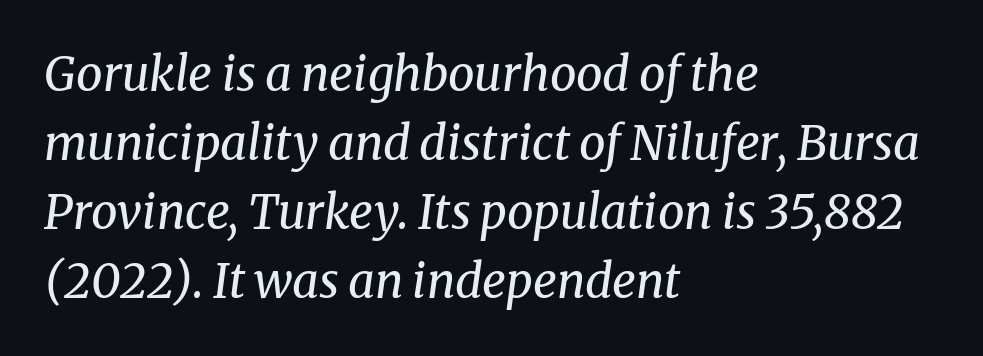
{"serif": "yes", "italic": "yes", "lean": "right", "slant_degrees": 8, "bold": "no", "weight": "regular", "width": "normal", "stroke_contrast": "medium", "x_height": "medium", "monospaced": "no", "underline": "no", "align": "left", "line_spacing": "normal", "line_spacing_ratio": 1.47, "letter_spacing": "normal", "letter_spacing_em": 0.0, "glyph_px": 47}
